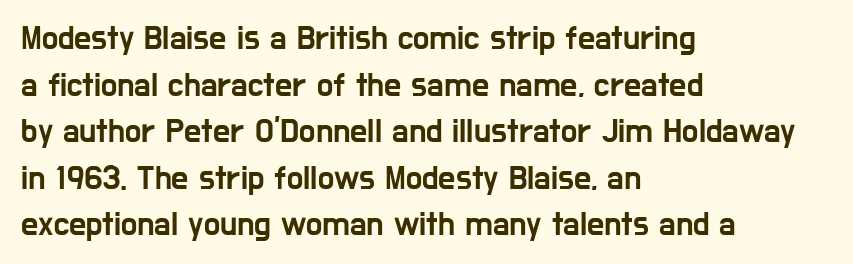
The image shows 34 px condensed sans-serif type, upright; set left-aligned, normal line spacing (1.37x), normal letter spacing, not underlined; low stroke contrast and a medium x-height.
